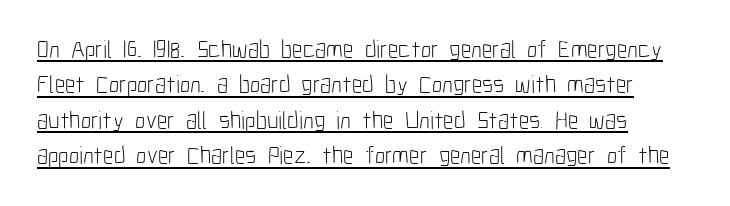
Q: Is the text bold? A: No.
Q: Is the text italic (slanted)? A: No, it is upright.
Q: Is the text underlined? A: Yes.
Q: How is the paragraph aligned? A: Left-aligned.
Q: Is the spacing between letters normal or unusually wide? A: Normal.
Q: Is the spacing between lines tight, normal or loose? A: Normal.
